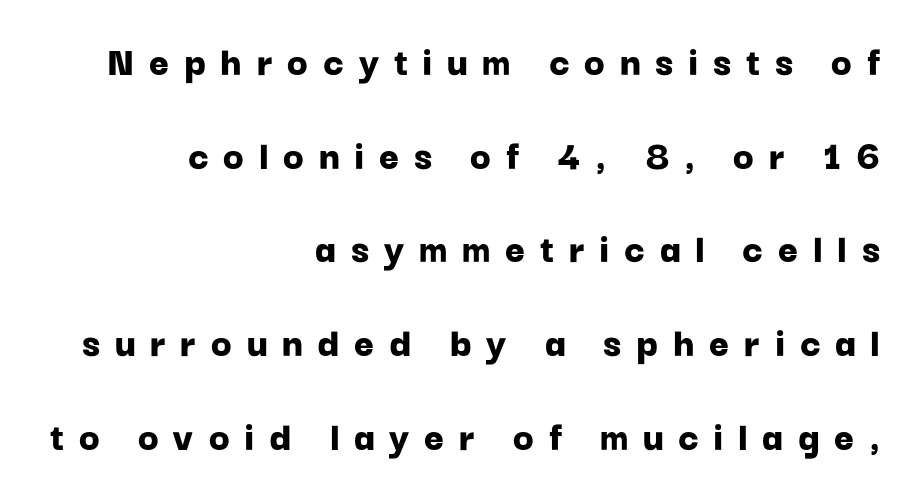
The typesetting leans heavy: a genuine bold. Right-aligned paragraph, ragged on the left. You could only call the tracking loose — the letters float apart. The space beneath each line is pristine and unruled. Looks like regular typesetting: each glyph gets only the width it needs. The letters stand upright; this is a roman face.
